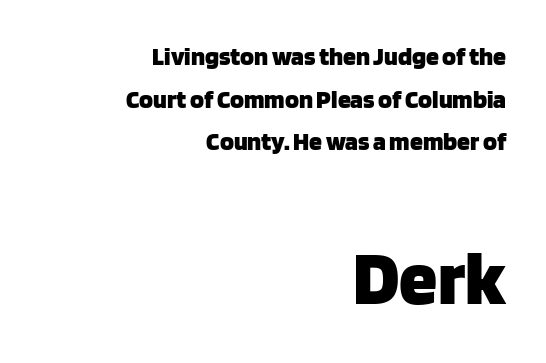
The image shows 77 px heavy sans-serif type, upright; set right-aligned, normal line spacing (1.64x), normal letter spacing, not underlined; the second (bottom) block is 2.96x larger; low stroke contrast and a large x-height.
